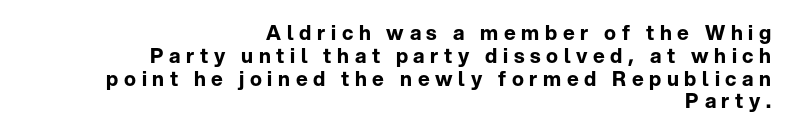
{"italic": "no", "bold": "yes", "underline": "no", "align": "right", "line_spacing": "tight", "line_spacing_ratio": 1.14, "letter_spacing": "wide", "letter_spacing_em": 0.28, "glyph_px": 20}
